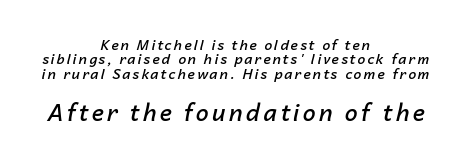
The image shows 23 px text type, italic (leaning right); set centered, tight line spacing (1.03x), not underlined; the second (bottom) block is 1.64x larger.
